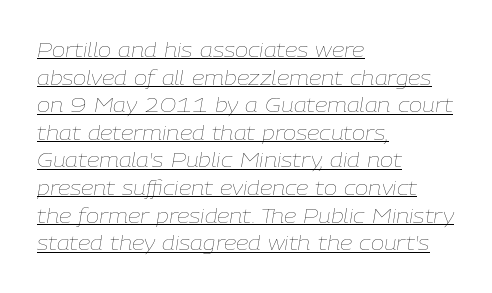
Stem width sits at or under what a default text font uses. The line texture is even and compact thanks to regular tracking. Is the type slanted? Yes — the strokes lean at a clear angle. Typeset ragged right — the left edge is the straight one. What's the leading like? Ordinary, nothing unusual. Emphasis is given by a line drawn under the lettering.
